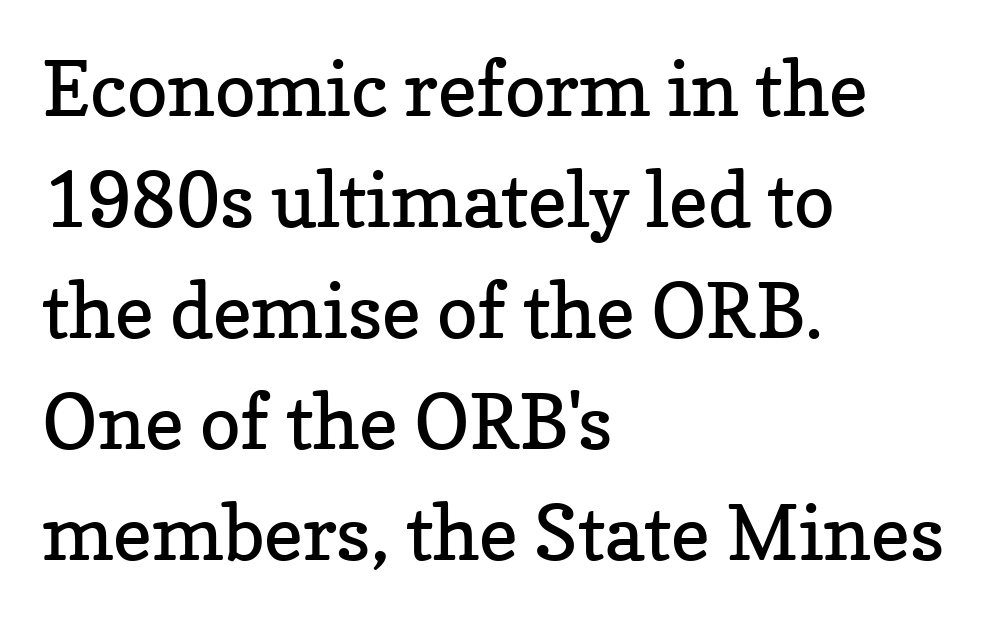
If you drew a ruler down the left edge, every line would touch it. No word sits above an underline. The lettering stays uniformly vertical, giving the passage a roman look. Characters follow at the spacing the type designer built in.
